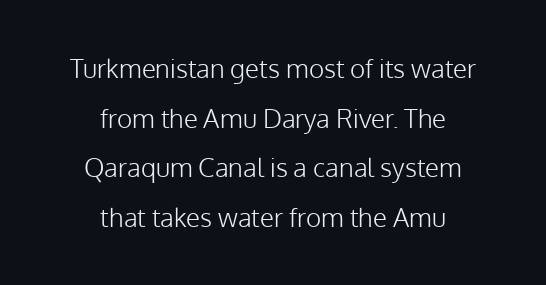
Every row of glyphs is offset so its center matches the block's center. The gaps between neighbouring characters are ordinary and unremarkable. This reads as an unemphasized weight, regular at the heaviest. Style check: upright.
